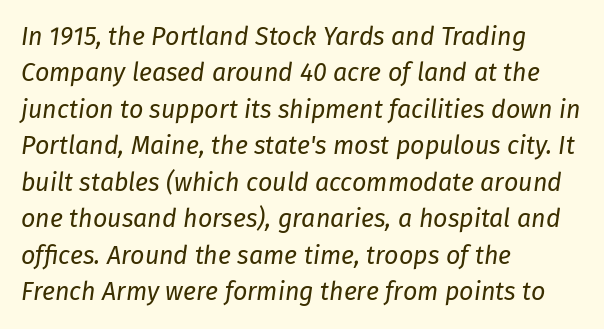
Q: Is the text bold? A: No.
Q: Is the text italic (slanted)? A: Yes, it leans right by about 8 degrees.
Q: Is the text underlined? A: No.
Q: How is the paragraph aligned? A: Left-aligned.
Q: Is the spacing between letters normal or unusually wide? A: Normal.
Q: Is the spacing between lines tight, normal or loose? A: Normal.
